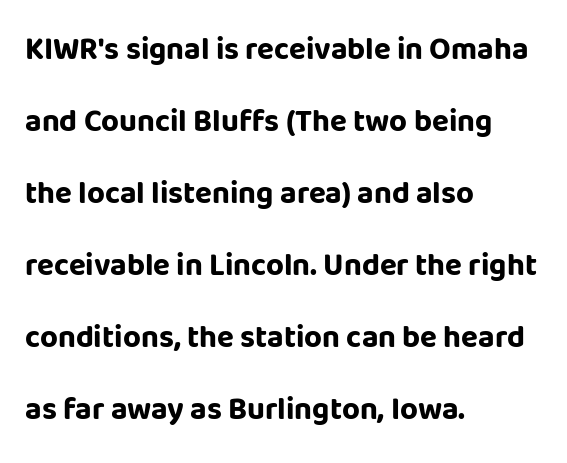
The image shows 31 px bold sans-serif type, upright; set left-aligned, loose line spacing (2.32x), normal letter spacing, not underlined; low stroke contrast and a large x-height.
